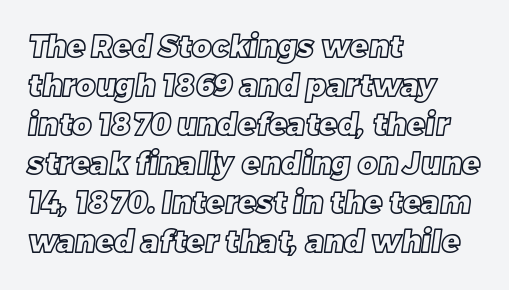
{"width": "normal", "x_height": "large", "monospaced": "no", "underline": "no", "align": "left", "line_spacing": "normal", "line_spacing_ratio": 1.3, "letter_spacing": "normal", "letter_spacing_em": 0.0, "glyph_px": 30}
